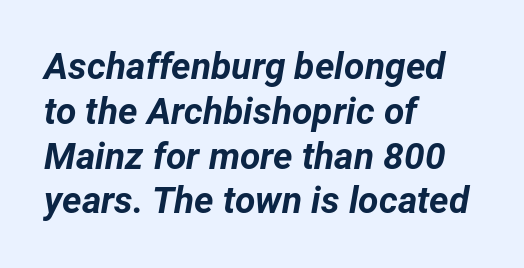
{"italic": "yes", "lean": "right", "slant_degrees": 12, "bold": "yes", "weight": "bold", "width": "normal", "stroke_contrast": "low", "x_height": "medium", "monospaced": "no", "underline": "no", "align": "left", "line_spacing_ratio": 1.21, "letter_spacing": "normal", "letter_spacing_em": 0.0, "glyph_px": 37}
